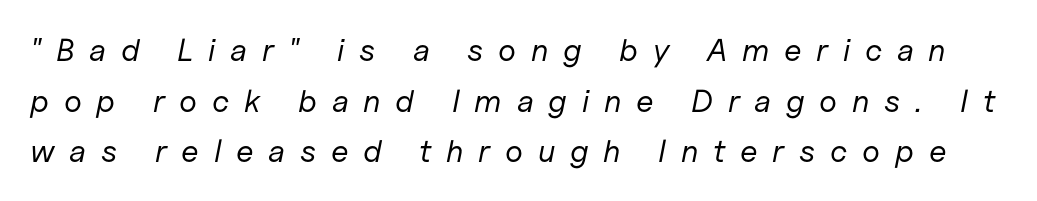
Compared with typical body copy, the letter spacing here is much looser. The font sits on the lighter half of the weight spectrum, regular included. The baseline area is clear. Would a proofreader flag this as italicized? Yes.
